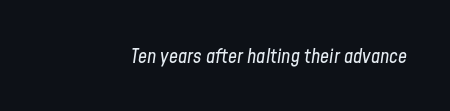
{"italic": "yes", "lean": "right", "slant_degrees": 8, "bold": "no", "underline": "no", "letter_spacing": "normal", "letter_spacing_em": 0.0, "glyph_px": 20}
